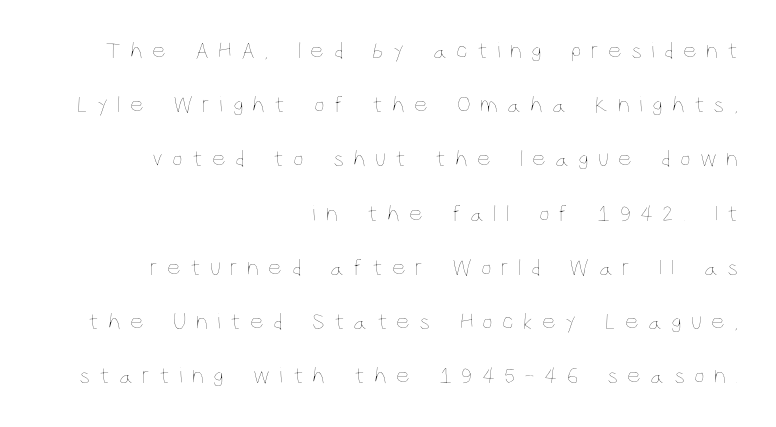
Q: Is the text bold? A: No.
Q: Is the text italic (slanted)? A: No, it is upright.
Q: Is the text underlined? A: No.
Q: How is the paragraph aligned? A: Right-aligned.
Q: Is the spacing between letters normal or unusually wide? A: Unusually wide.
Q: Is the spacing between lines tight, normal or loose? A: Loose.
